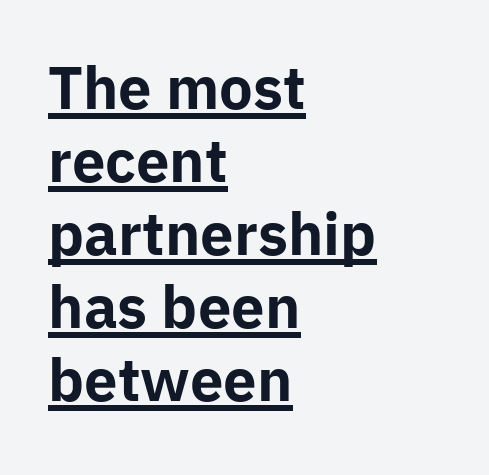
Q: Is the text bold? A: Yes.
Q: Is the text italic (slanted)? A: No, it is upright.
Q: Is the typeface a serif or a sans-serif typeface? A: Sans-serif.
Q: Is the text underlined? A: Yes.
Q: How is the paragraph aligned? A: Left-aligned.
Q: Is the spacing between letters normal or unusually wide? A: Normal.
Q: Is the spacing between lines tight, normal or loose? A: Normal.
Q: Width (condensed, normal, or wide)? A: Normal.
Q: Stroke contrast? A: Low.
Q: x-height? A: Medium.
Q: Monospaced? A: No.
